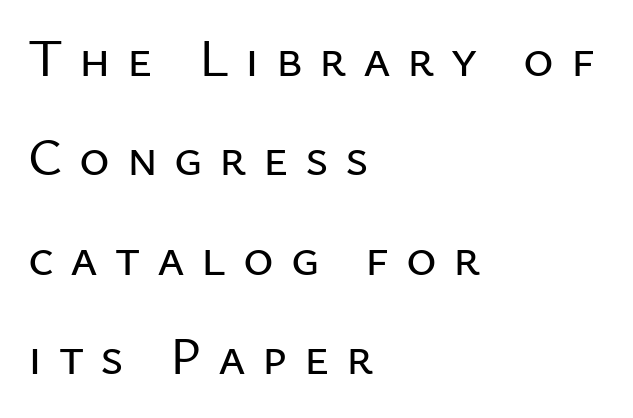
Words float on clear page, feet unadorned. These lines are set flush left with a ragged right edge. Letterform terminals end flat and unadorned throughout the passage. Loosely led — the rows are spread out.
